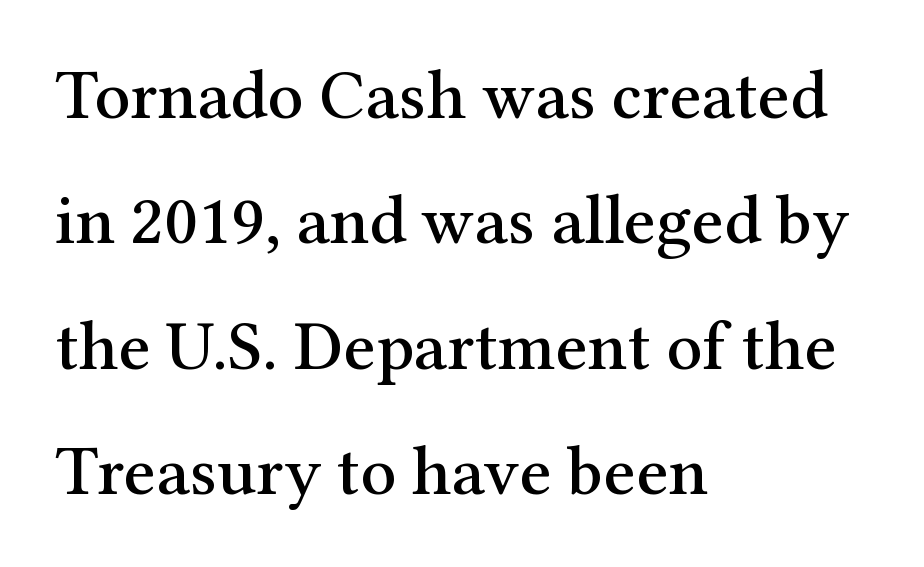
{"serif": "yes", "italic": "no", "width": "normal", "stroke_contrast": "medium", "x_height": "medium", "monospaced": "no", "underline": "no", "align": "left", "line_spacing_ratio": 1.79, "letter_spacing": "normal", "letter_spacing_em": 0.0, "glyph_px": 70}
